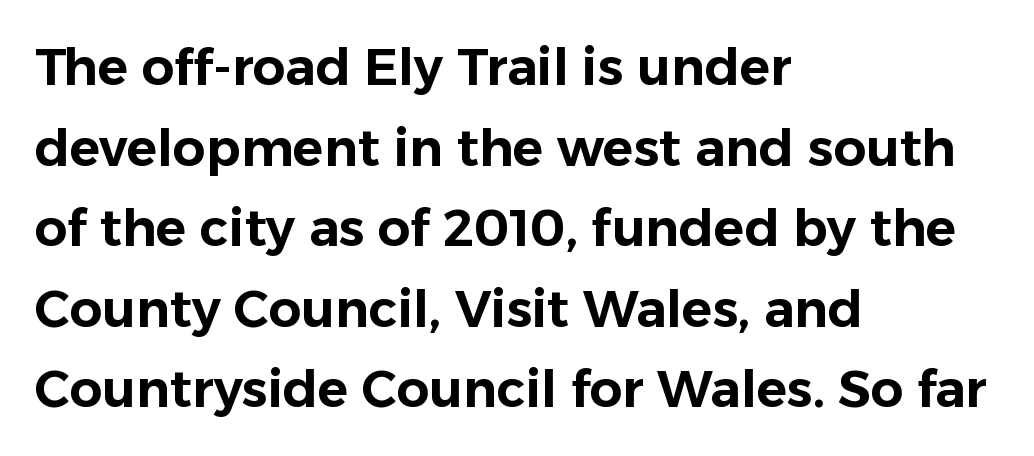
{"serif": "no", "italic": "no", "width": "normal", "stroke_contrast": "low", "x_height": "medium", "monospaced": "no", "underline": "no", "align": "left", "line_spacing": "normal", "line_spacing_ratio": 1.58, "letter_spacing": "normal", "letter_spacing_em": 0.0, "glyph_px": 51}
